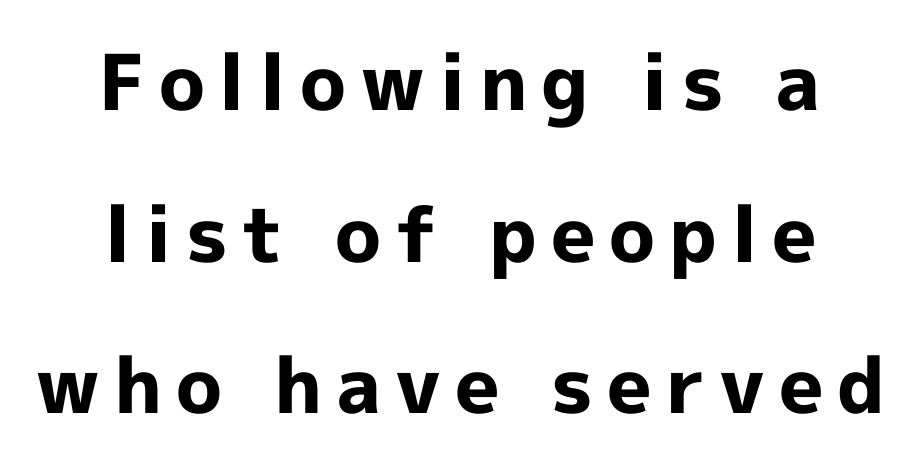
{"serif": "no", "italic": "no", "bold": "yes", "weight": "bold", "width": "normal", "x_height": "medium", "monospaced": "no", "underline": "no", "align": "center", "line_spacing": "loose", "line_spacing_ratio": 1.97, "glyph_px": 77}
